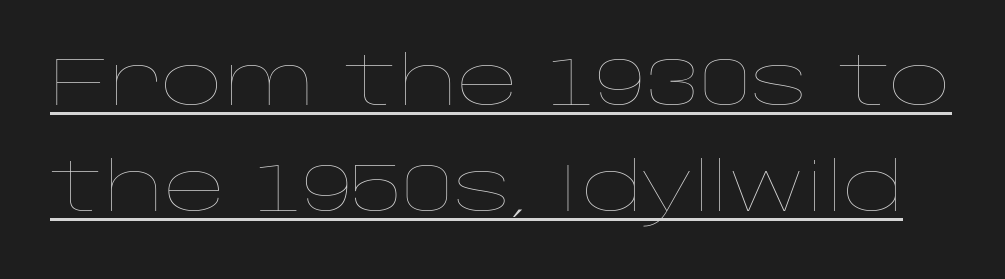
{"italic": "no", "bold": "no", "weight": "thin", "width": "wide", "stroke_contrast": "low", "x_height": "large", "monospaced": "no", "underline": "yes", "line_spacing": "normal", "line_spacing_ratio": 1.56, "letter_spacing": "normal", "letter_spacing_em": 0.0, "glyph_px": 68}
